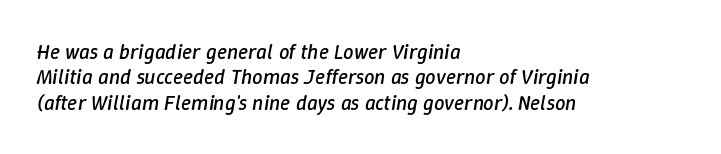
{"italic": "yes", "lean": "right", "slant_degrees": 9, "bold": "no", "underline": "no", "align": "left", "line_spacing_ratio": 1.21, "letter_spacing": "normal", "letter_spacing_em": 0.0, "glyph_px": 21}
